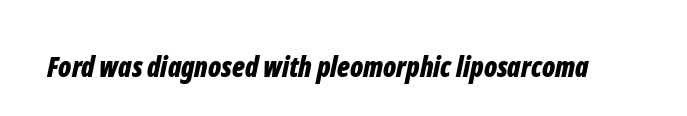
The image shows 28 px bold, condensed type, italic (leaning right); set normal letter spacing, not underlined; low stroke contrast and a medium x-height.
